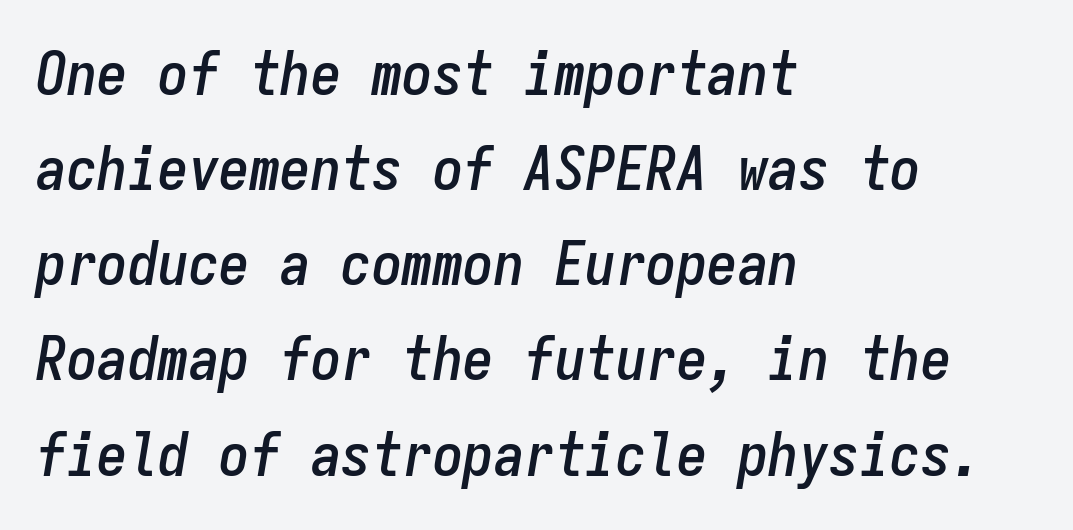
The image shows 61 px condensed type, italic (leaning right), monospaced; set left-aligned, normal line spacing (1.56x), normal letter spacing, not underlined; low stroke contrast and a medium x-height.
